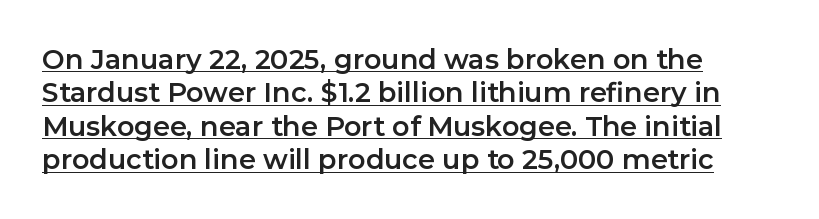
{"italic": "no", "underline": "yes", "align": "left", "line_spacing_ratio": 1.24, "letter_spacing": "normal", "letter_spacing_em": 0.0, "glyph_px": 27}
